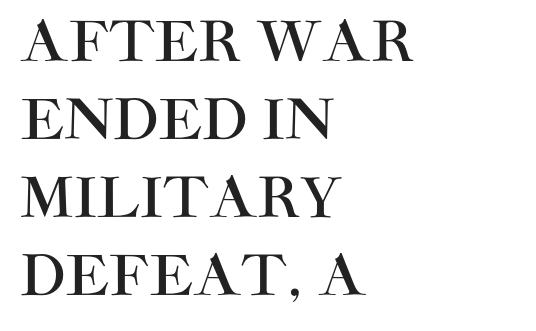
Words appear dense and cohesive because spacing is normal. The lettering holds an erect, upright posture throughout. The paragraph shown leans on its left margin. Do the characters align in a grid? No, the font is proportional.
